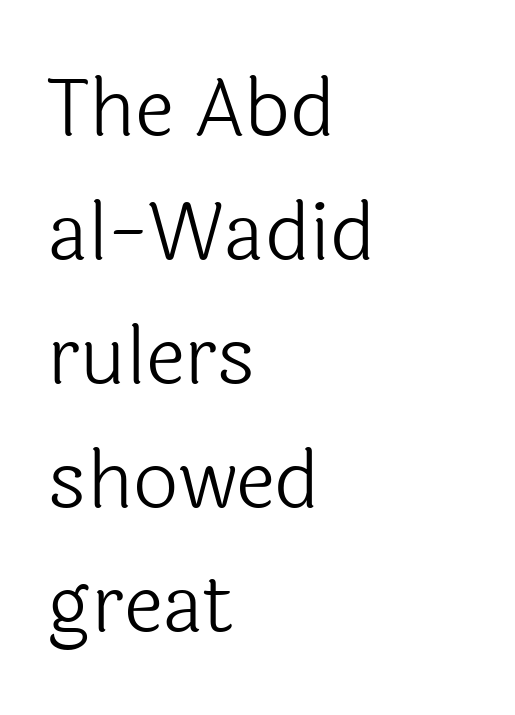
{"serif": "no", "italic": "no", "bold": "no", "weight": "light", "width": "normal", "x_height": "medium", "monospaced": "no", "underline": "no", "align": "left", "line_spacing": "normal", "line_spacing_ratio": 1.55, "letter_spacing": "normal", "letter_spacing_em": 0.0, "glyph_px": 80}
